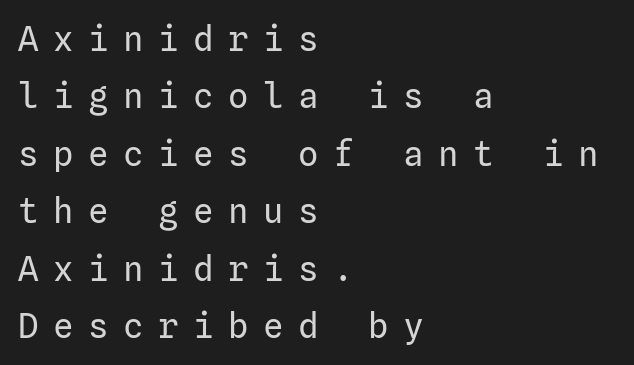
Is this a sans? Yes — the strokes have no serifs. Normally led — the rows are evenly, conventionally spaced. Spacing between characters has been opened up far beyond the box default. In CSS terms this would be text-align: left.
